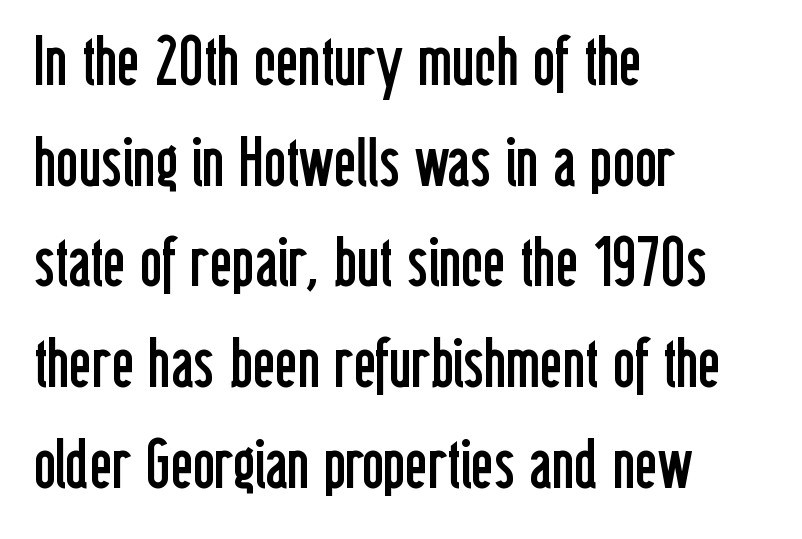
Q: Is the text bold? A: No.
Q: Is the text italic (slanted)? A: No, it is upright.
Q: Is the typeface a serif or a sans-serif typeface? A: Sans-serif.
Q: Is the text underlined? A: No.
Q: How is the paragraph aligned? A: Left-aligned.
Q: Is the spacing between letters normal or unusually wide? A: Normal.
Q: Is the spacing between lines tight, normal or loose? A: Normal.
Q: Width (condensed, normal, or wide)? A: Condensed.
Q: Stroke contrast? A: Low.
Q: x-height? A: Medium.
Q: Monospaced? A: No.
